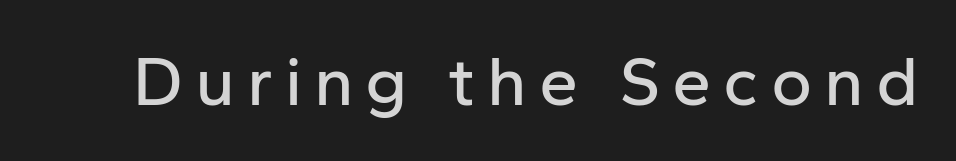
The image shows 70 px sans-serif type, upright; set not underlined; low stroke contrast and a medium x-height.
